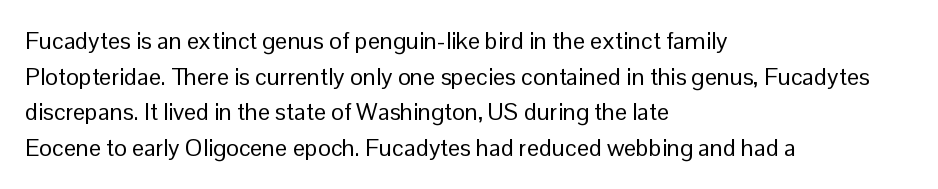
Q: Is the text bold? A: No.
Q: Is the text italic (slanted)? A: No, it is upright.
Q: Is the text underlined? A: No.
Q: How is the paragraph aligned? A: Left-aligned.
Q: Is the spacing between letters normal or unusually wide? A: Normal.
Q: Is the spacing between lines tight, normal or loose? A: Normal.
